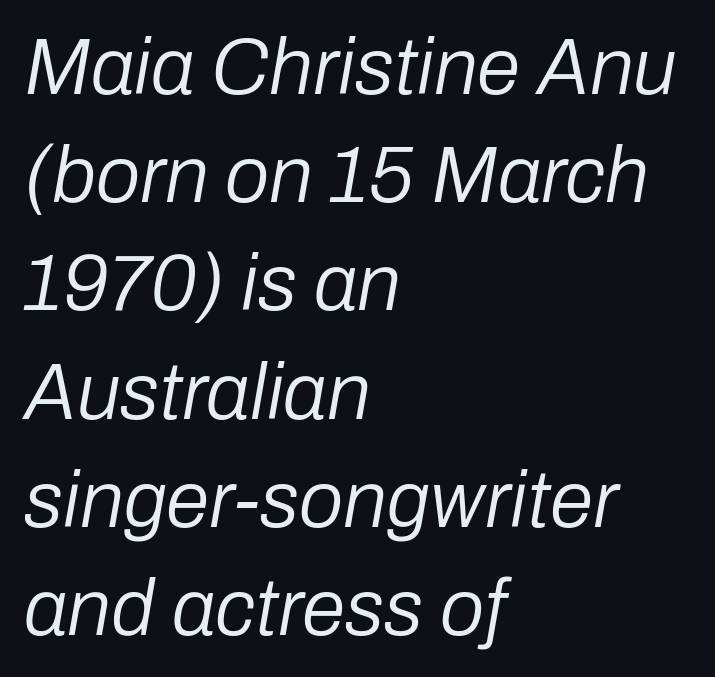
The image shows 79 px regular-weight type, italic (leaning right); set left-aligned, normal line spacing (1.37x), normal letter spacing, not underlined; low stroke contrast and a medium x-height.
